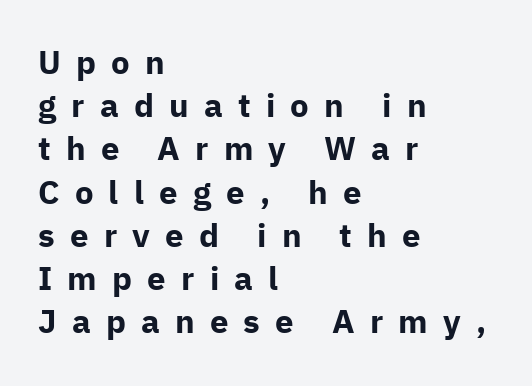
Plain, unruled lines of type. Classification — sans serif. The passage shown stacks its lines at a standard gap. When letters stand straight like this, we call the style roman or upright. Where is the straight margin? On the left.
